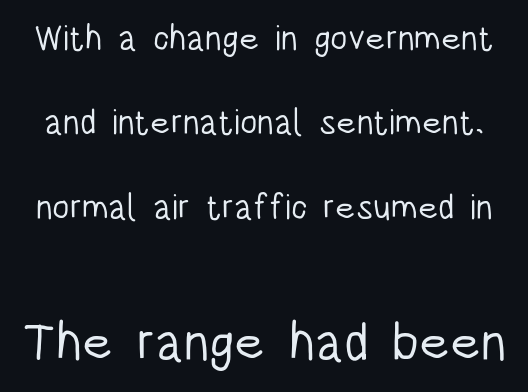
Students, note that the glyphs here touch the page at normal intervals. When letters stand straight like this, we call the style roman or upright. The string is rendered with underlining switched off. This sample has the flowing, uneven cadence of proportional lettering. Letterform terminals end flat and unadorned throughout the passage.
